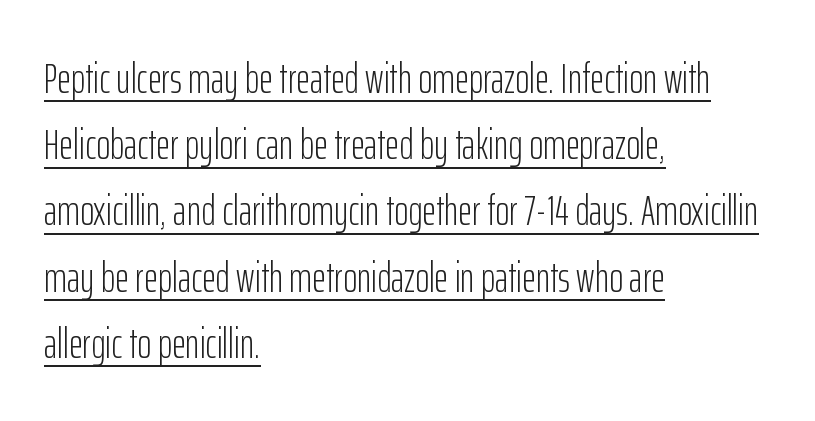
{"serif": "no", "italic": "no", "bold": "no", "weight": "light", "width": "condensed", "stroke_contrast": "low", "x_height": "medium", "monospaced": "no", "underline": "yes", "align": "left", "line_spacing": "normal", "line_spacing_ratio": 1.54, "letter_spacing": "normal", "letter_spacing_em": 0.0, "glyph_px": 43}
